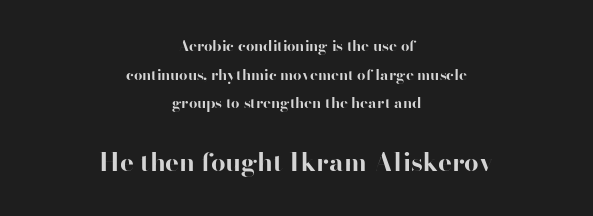
The image shows 26 px bold type, upright; set centered, loose line spacing (1.91x), normal letter spacing, not underlined; the second (bottom) block is 1.73x larger.
